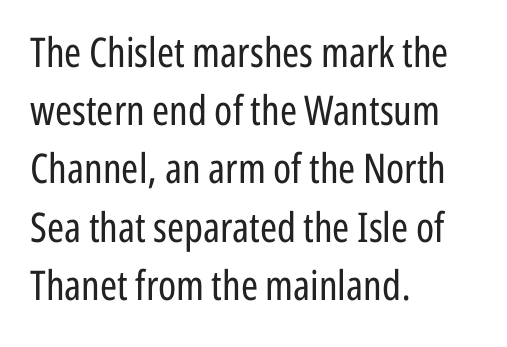
Compared with typical body copy, the letter spacing here is the same. Regarding serifs, this sample does without them. The typesetting does not lean heavy: it is not bold. The area under the type is left untouched. The rag falls on the right side of this text block. Think of a printed novel: that variable character pitch is what you see here.
